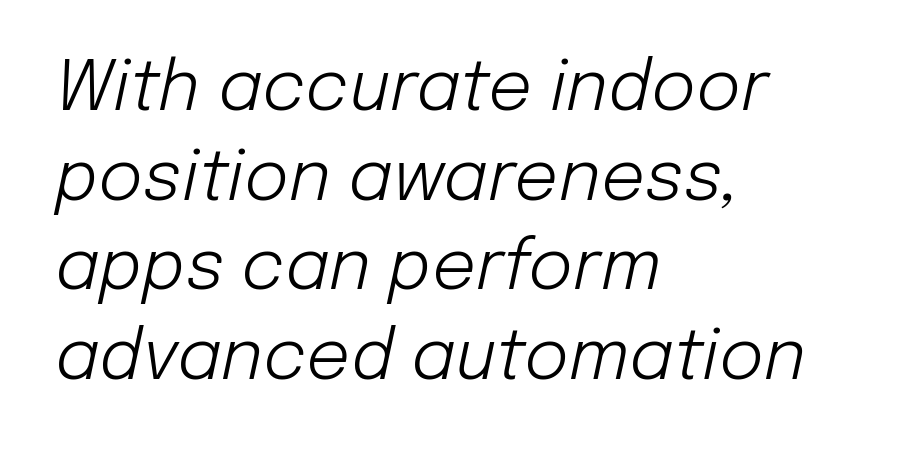
Q: Is the text bold? A: No.
Q: Is the text italic (slanted)? A: Yes, it leans right by about 12 degrees.
Q: Is the text underlined? A: No.
Q: How is the paragraph aligned? A: Left-aligned.
Q: Is the spacing between letters normal or unusually wide? A: Normal.
Q: Is the spacing between lines tight, normal or loose? A: Normal.
Q: Width (condensed, normal, or wide)? A: Normal.
Q: Stroke contrast? A: Low.
Q: x-height? A: Medium.
Q: Monospaced? A: No.
